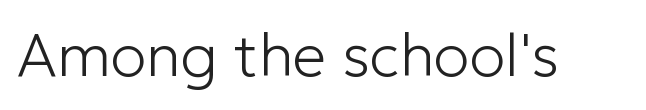
Q: Is the text bold? A: No.
Q: Is the text italic (slanted)? A: No, it is upright.
Q: Is the typeface a serif or a sans-serif typeface? A: Sans-serif.
Q: Is the text underlined? A: No.
Q: Is the spacing between letters normal or unusually wide? A: Normal.
Q: Width (condensed, normal, or wide)? A: Normal.
Q: Stroke contrast? A: Low.
Q: x-height? A: Medium.
Q: Monospaced? A: No.
